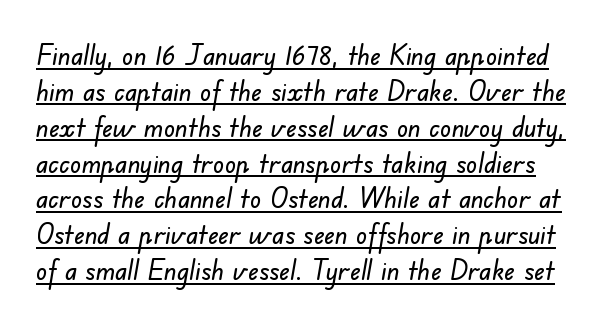
Spacing between characters is what you'd get straight out of the box. The rendering uses the underline text-decoration. Note: no serifs on the glyphs. The line-height multiplier appears to be the usual default. This sample has the flowing, uneven cadence of proportional lettering.
